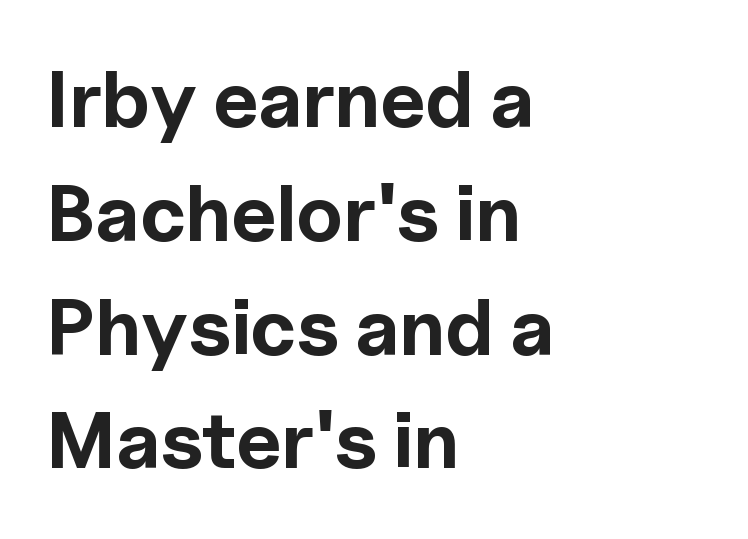
{"serif": "no", "italic": "no", "bold": "yes", "weight": "bold", "width": "normal", "x_height": "medium", "monospaced": "no", "underline": "no", "align": "left", "line_spacing": "normal", "line_spacing_ratio": 1.44, "letter_spacing": "normal", "letter_spacing_em": 0.0, "glyph_px": 79}
